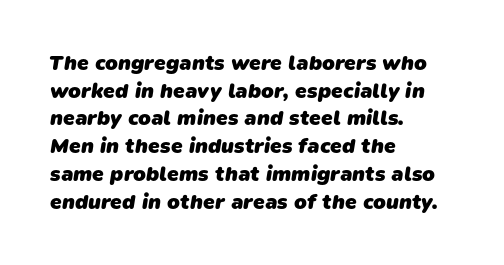
{"bold": "yes", "underline": "no", "align": "left", "line_spacing": "normal", "line_spacing_ratio": 1.32, "letter_spacing": "normal", "letter_spacing_em": 0.0, "glyph_px": 21}
